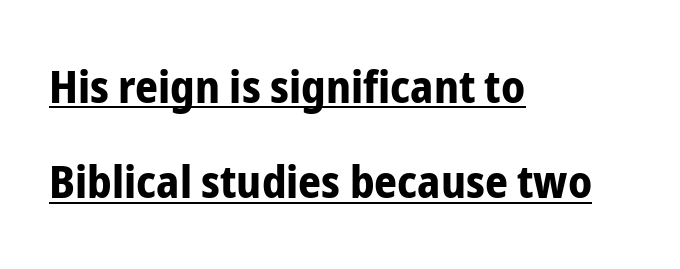
The type family on display is of the sans-serif kind. The line-height multiplier appears high, well above default. Casual observation: everything's shoved over to the left. Compared with undecorated copy, this sample adds a rule below the words.
